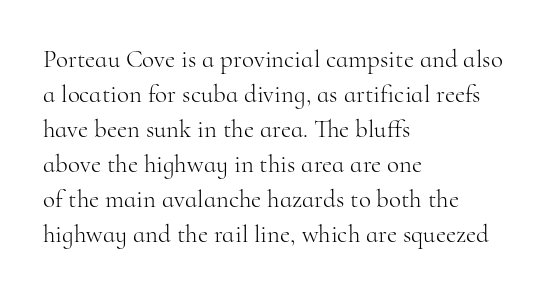
Q: Is the text bold? A: No.
Q: Is the text italic (slanted)? A: No, it is upright.
Q: Is the text underlined? A: No.
Q: How is the paragraph aligned? A: Left-aligned.
Q: Is the spacing between letters normal or unusually wide? A: Normal.
Q: Is the spacing between lines tight, normal or loose? A: Normal.
